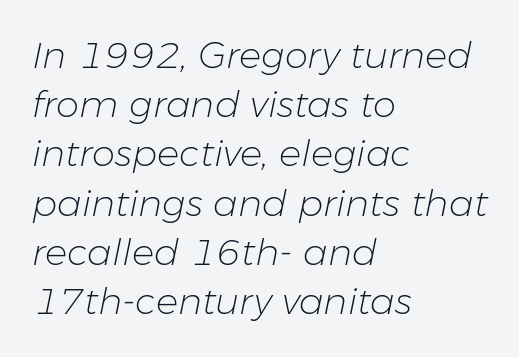
Successive baselines arrive at the customary interval. Line beginnings align vertically; line endings do not. Letters have the restrained weight of plain body copy at most. Here the designer chose a conventional face with non-uniform glyph widths. What stands out about the letter spacing? Nothing — it is the standard amount. This rendering features lettering with no underline.
